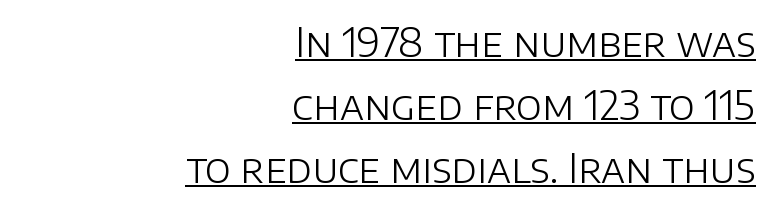
This sample uses plain, unmodified letter spacing. These lines are rendered in a variable-pitch font. The axis of the letterforms is exactly vertical. To sum up the face: it is a sans, with no serifs. Is the type heavy? It reads as light-to-regular instead. Each line of the rendering has a horizontal stroke beneath the glyphs.
